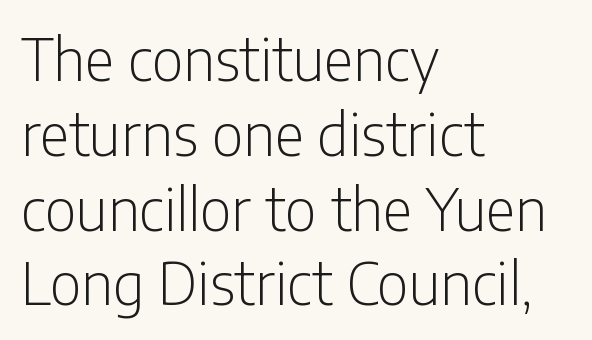
The image shows 58 px light, condensed sans-serif type, upright; set left-aligned, normal line spacing (1.29x), normal letter spacing, not underlined; low stroke contrast and a medium x-height.
